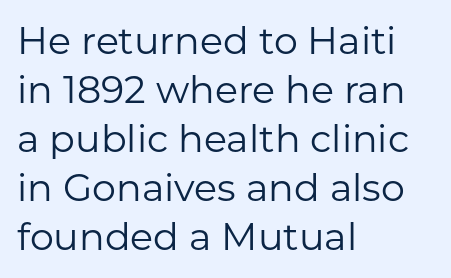
Observe the ordinary spacing: letters are neighbours, not strangers. The line-height multiplier appears to be the usual default. The string is rendered with underlining switched off. Does the copy run flush right? No — it runs flush left.
